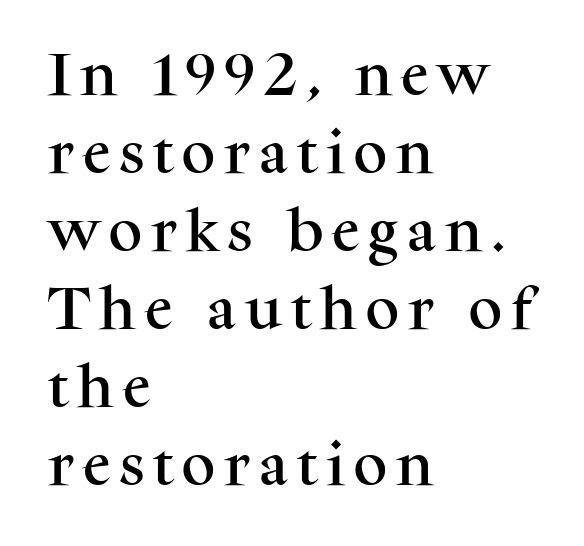
Q: Is the text italic (slanted)? A: No, it is upright.
Q: Is the typeface a serif or a sans-serif typeface? A: Serif.
Q: Is the text underlined? A: No.
Q: How is the paragraph aligned? A: Left-aligned.
Q: Is the spacing between lines tight, normal or loose? A: Normal.
Q: Width (condensed, normal, or wide)? A: Normal.
Q: Stroke contrast? A: Medium.
Q: x-height? A: Medium.
Q: Monospaced? A: No.
